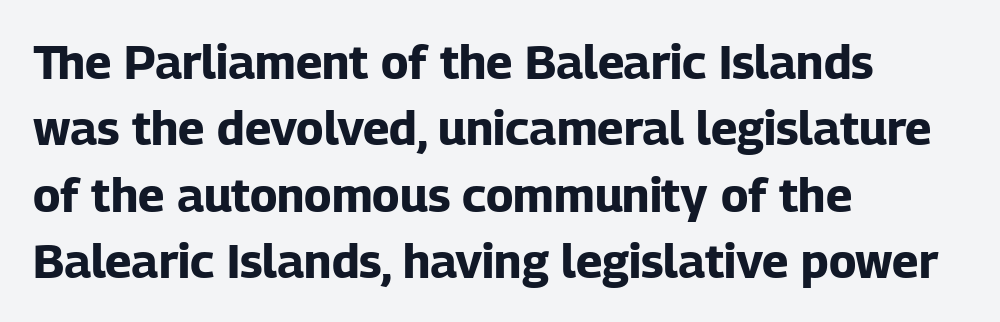
{"serif": "no", "italic": "no", "bold": "yes", "weight": "bold", "width": "normal", "stroke_contrast": "low", "x_height": "medium", "monospaced": "no", "underline": "no", "align": "left", "line_spacing": "normal", "line_spacing_ratio": 1.41, "letter_spacing": "normal", "letter_spacing_em": 0.0, "glyph_px": 47}
